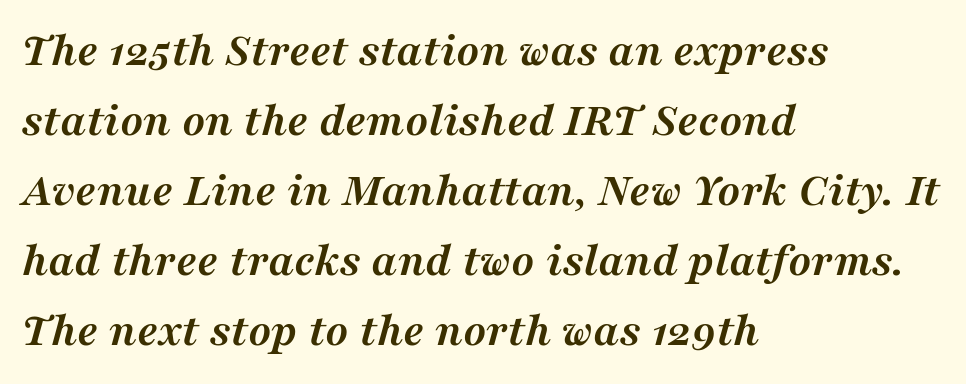
The image shows 48 px semibold serif type, italic (leaning right); set left-aligned, normal line spacing (1.46x), normal letter spacing, not underlined; medium stroke contrast and a medium x-height.
